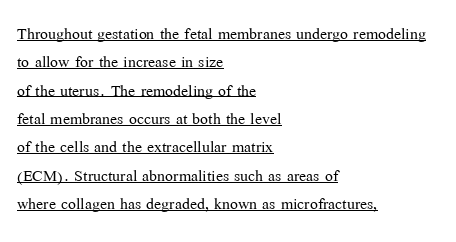
{"italic": "no", "bold": "no", "underline": "yes", "align": "left", "line_spacing": "normal", "line_spacing_ratio": 1.35, "letter_spacing": "normal", "letter_spacing_em": 0.0, "glyph_px": 21}
